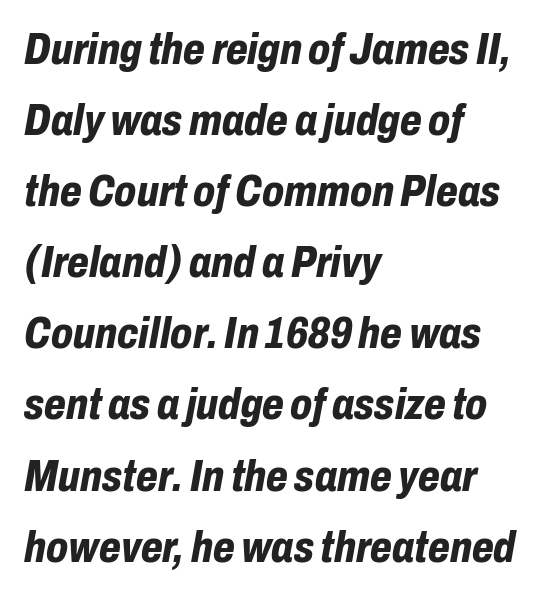
Q: Is the text bold? A: Yes.
Q: Is the text italic (slanted)? A: Yes, it leans right by about 10 degrees.
Q: Is the text underlined? A: No.
Q: How is the paragraph aligned? A: Left-aligned.
Q: Is the spacing between letters normal or unusually wide? A: Normal.
Q: Is the spacing between lines tight, normal or loose? A: Normal.
Q: Width (condensed, normal, or wide)? A: Condensed.
Q: Stroke contrast? A: Low.
Q: x-height? A: Medium.
Q: Monospaced? A: No.
